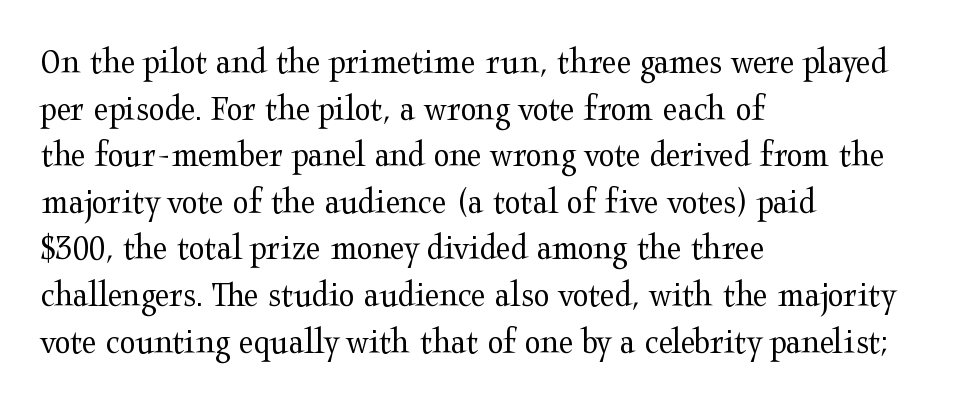
The image shows 37 px regular-weight, wide serif type, upright; set left-aligned, normal line spacing (1.26x), normal letter spacing, not underlined; medium stroke contrast and a medium x-height.
